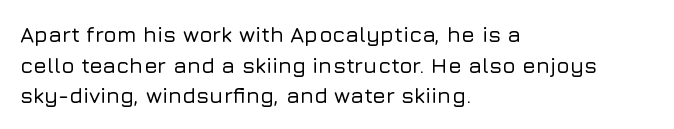
If you drew a line through each stem, it would be perfectly vertical. Honestly, the letter spacing is just normal — you wouldn't notice it. The words here are not underlined. Notice how the passage keeps a crisp vertical edge on the left only. Interline gaps are of average width in this sample.
